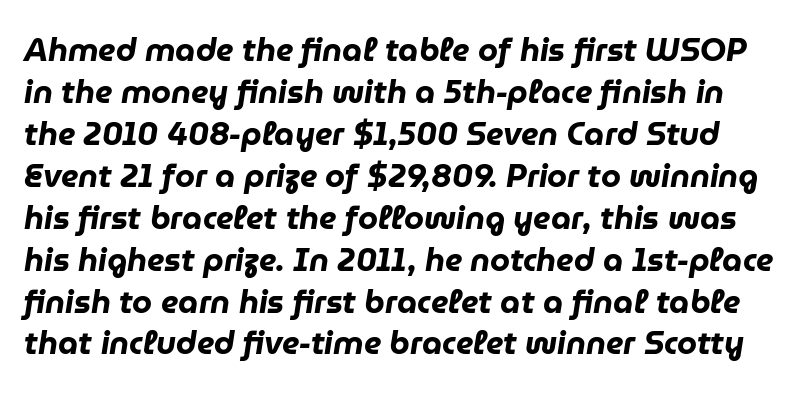
The image shows 32 px heavy type, italic (leaning right); set normal line spacing (1.31x), normal letter spacing, not underlined; low stroke contrast and a medium x-height.
